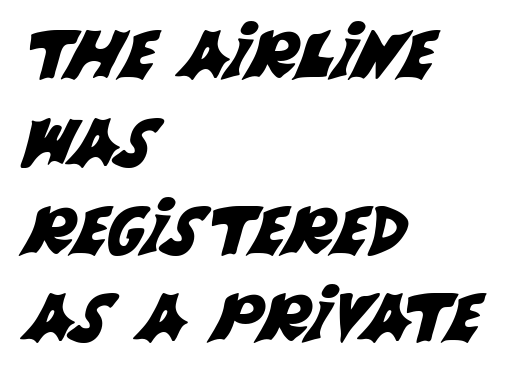
Q: Is the typeface a serif or a sans-serif typeface? A: Sans-serif.
Q: Is the text underlined? A: No.
Q: How is the paragraph aligned? A: Left-aligned.
Q: Is the spacing between letters normal or unusually wide? A: Normal.
Q: Is the spacing between lines tight, normal or loose? A: Normal.
Q: Width (condensed, normal, or wide)? A: Normal.
Q: Stroke contrast? A: Medium.
Q: x-height? A: Large.
Q: Monospaced? A: No.
